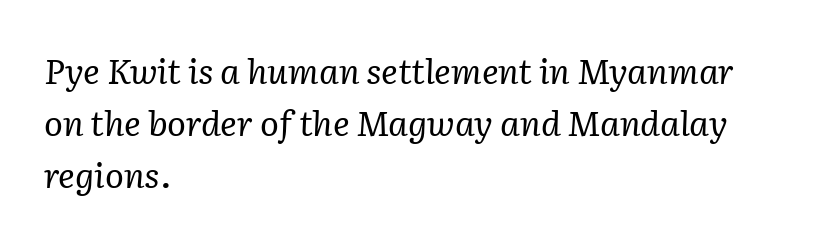
The image shows 35 px regular-weight serif type, italic (leaning right); set left-aligned, normal line spacing (1.49x), normal letter spacing, not underlined; low stroke contrast and a medium x-height.
